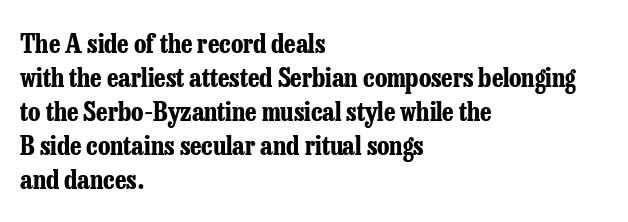
Typeset ragged right — the left edge is the straight one. Words float on clear page, feet unadorned. Vertically, the passage feels balanced, rows spaced as you'd expect. This sample uses plain, unmodified letter spacing. Summary of weight: heavy, a full bold. Characters remain perfectly vertical along every line.
